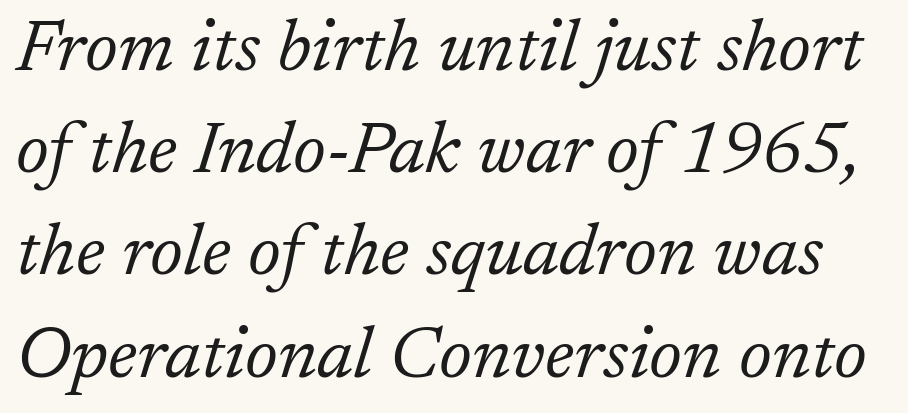
The image shows 73 px light serif type, italic (leaning right); set normal line spacing (1.4x), normal letter spacing, not underlined; low stroke contrast and a medium x-height.
